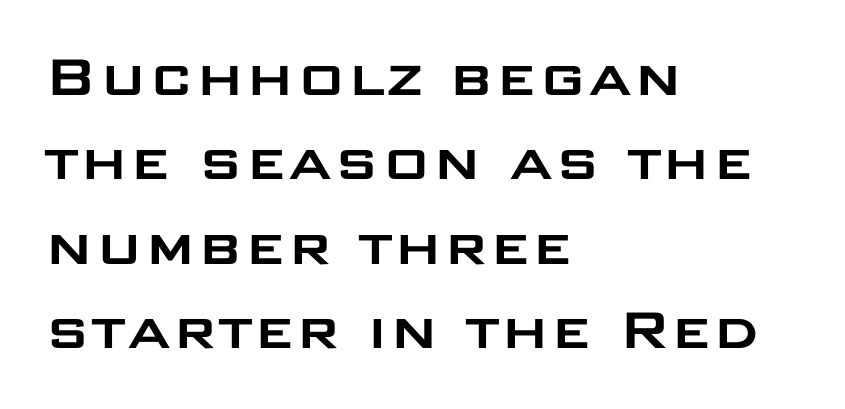
{"serif": "no", "italic": "no", "width": "wide", "stroke_contrast": "low", "x_height": "large", "monospaced": "no", "underline": "no", "align": "left", "line_spacing": "normal", "line_spacing_ratio": 1.28, "letter_spacing": "normal", "letter_spacing_em": 0.0, "glyph_px": 66}
